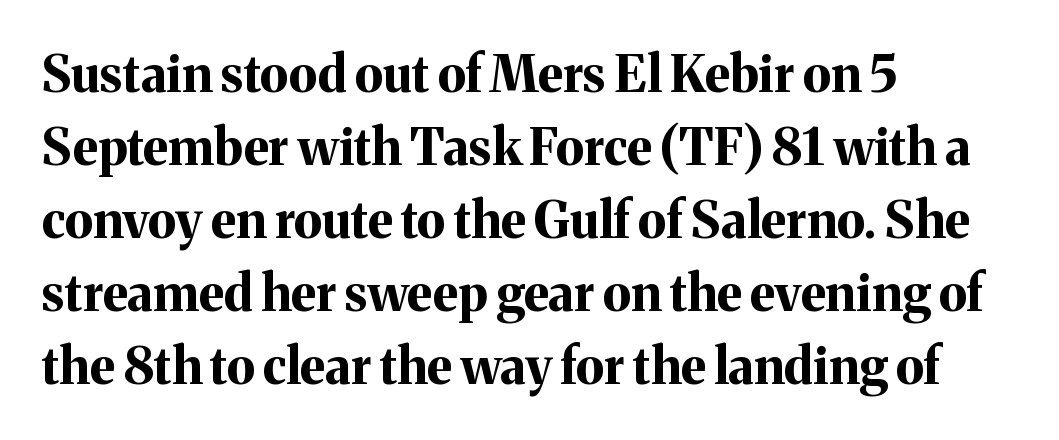
{"serif": "yes", "italic": "no", "bold": "yes", "weight": "bold", "width": "normal", "stroke_contrast": "medium", "x_height": "medium", "monospaced": "no", "underline": "no", "align": "left", "line_spacing": "normal", "line_spacing_ratio": 1.46, "letter_spacing": "normal", "letter_spacing_em": 0.0, "glyph_px": 50}
